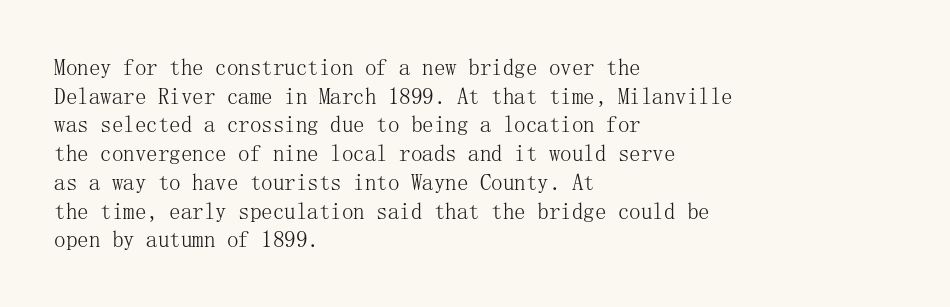
The lines sit at an ordinary, default distance from one another. The text block is weighted toward the left margin, trailing off unevenly rightward. Tracking value appears to be zero — textbook default spacing. Has an underline been added? It has not. Stroke mass is kept to a normal reading level or below.
